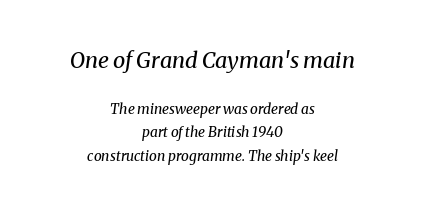
{"italic": "yes", "lean": "right", "slant_degrees": 8, "bold": "no", "underline": "no", "align": "center", "line_spacing": "normal", "line_spacing_ratio": 1.66, "letter_spacing": "normal", "letter_spacing_em": 0.0, "larger_block": "first", "size_ratio": 1.57, "glyph_px": 22}
